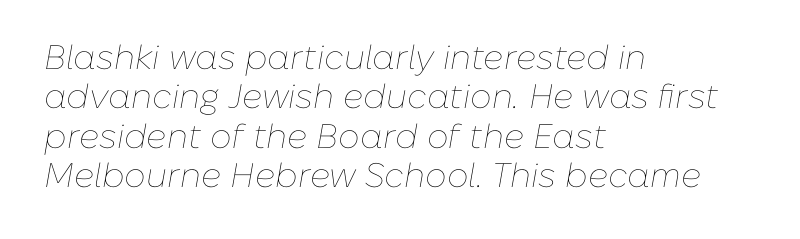
Designer's note — italics engaged. Is this a fixed-width face? No — the glyphs have proportional, varying widths. Letter spacing: default. Beneath every word, the page is bare.
